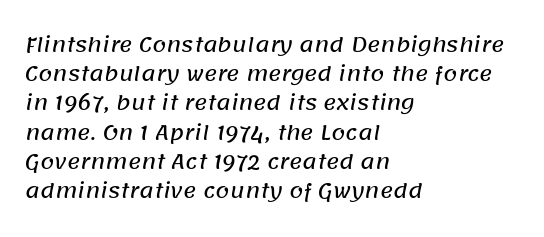
The image shows 20 px text type; set left-aligned, normal line spacing (1.46x), normal letter spacing, not underlined.
